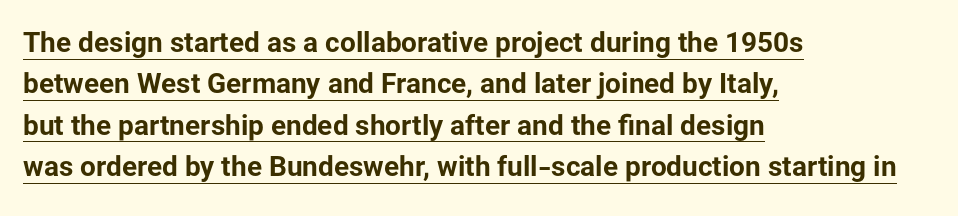
The image shows 28 px bold sans-serif type, upright; set left-aligned, normal line spacing (1.48x), normal letter spacing, underlined; low stroke contrast and a medium x-height.
